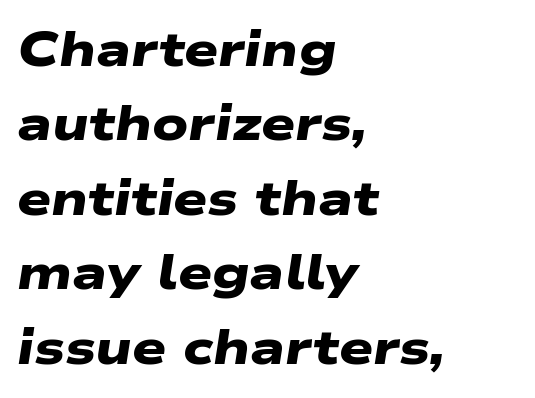
Heft: maximum for text — a bold. The gap between lines stays unmarked. In CSS terms this would be text-align: left. You could not count columns in this text — the font is proportionally spaced.
